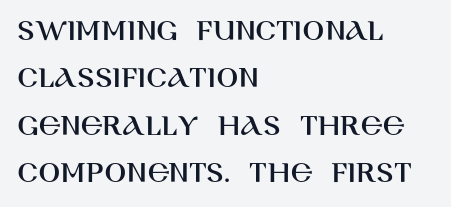
The image shows 32 px sans-serif type, upright; set left-aligned, normal line spacing (1.48x), normal letter spacing, not underlined; high stroke contrast and a large x-height.
